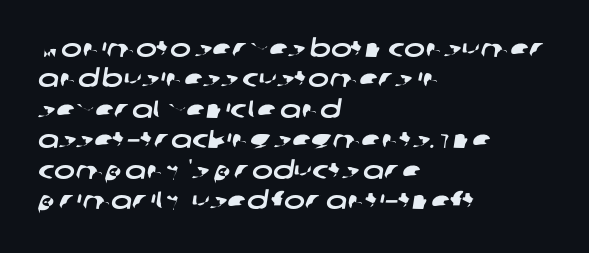
{"underline": "no", "align": "left", "line_spacing_ratio": 1.22, "letter_spacing": "normal", "letter_spacing_em": 0.0, "glyph_px": 25}
